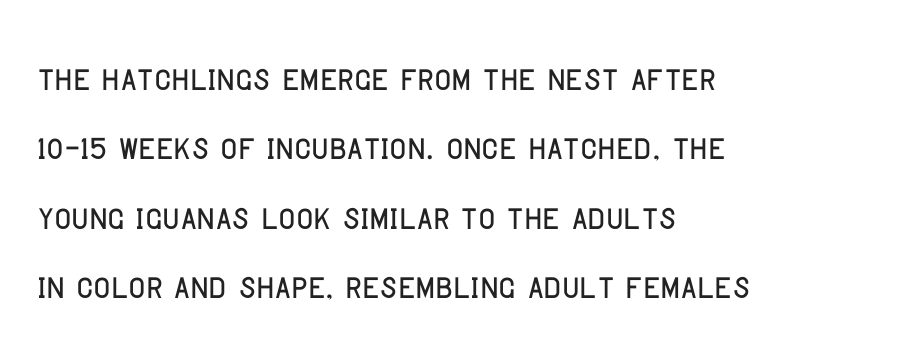
The line texture is even and compact thanks to regular tracking. The passage is arranged the way most books set body copy — flush left. The passage shown is typed in a proportional face where columns would drift. Posture: upright roman. Only glyphs here, with clear space below each row. The space between consecutive lines is moderate.
